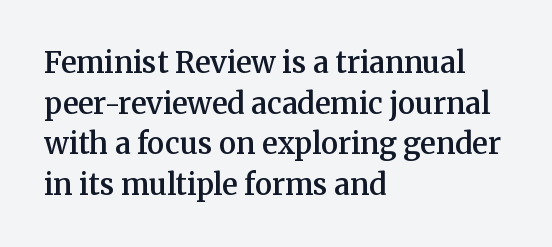
The image shows 29 px semibold serif type, upright; set left-aligned, normal line spacing (1.4x), normal letter spacing, not underlined; medium stroke contrast and a medium x-height.
